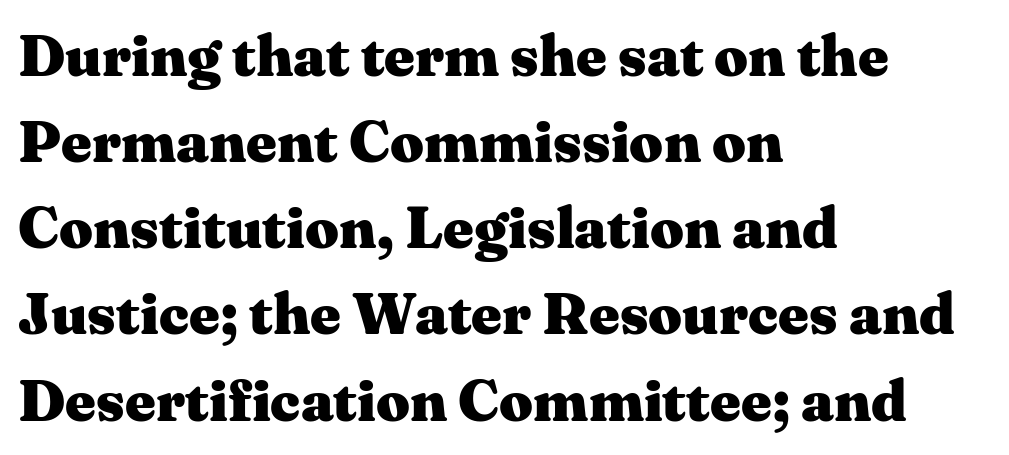
Note the varied advance widths — an 'i' is clearly narrower than an 'm'. Every row of glyphs begins at an identical x-position on the left. What's the leading like? Ordinary, nothing unusual. Set as a true bold cut, around the 700 mark. Posture: vertical. These lines are composed in type with serifs.
